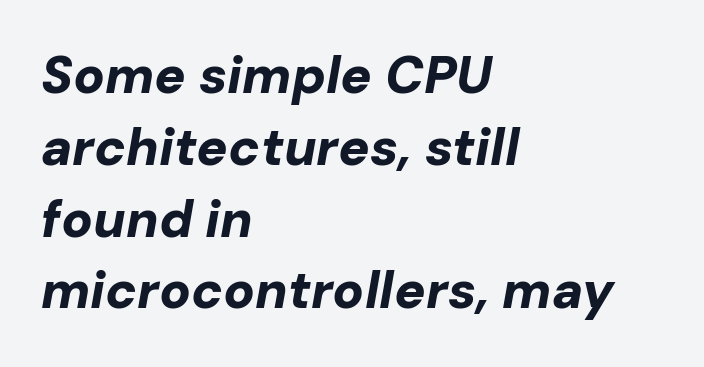
The image shows 52 px bold type, italic (leaning right); set left-aligned, normal line spacing (1.38x), normal letter spacing, not underlined; low stroke contrast and a medium x-height.
